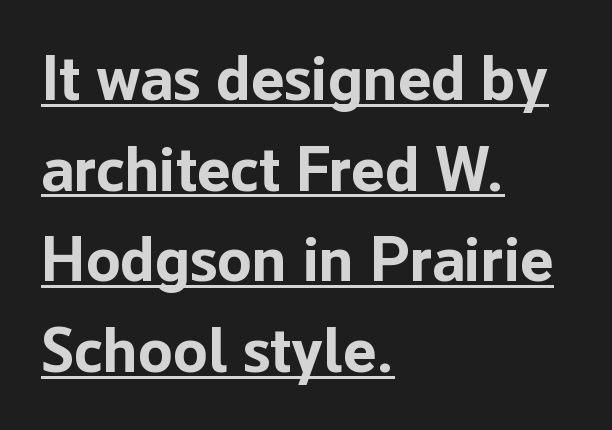
The image shows 63 px bold sans-serif type, upright; set left-aligned, normal line spacing (1.44x), normal letter spacing, underlined; low stroke contrast and a medium x-height.
